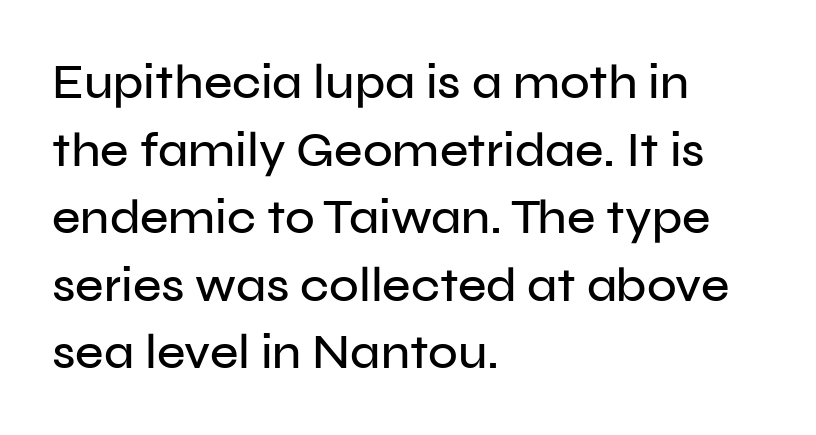
The image shows 49 px sans-serif type, upright; set left-aligned, normal line spacing (1.38x), normal letter spacing, not underlined; low stroke contrast and a medium x-height.
